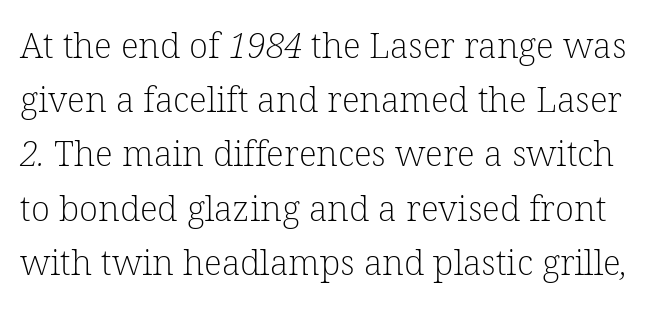
Stroke thickness stays within the range of a standard reading face or lighter. Inter-character spacing is left at the font's built-in metrics. Leading: standard. Note: serifs present on the glyphs.
